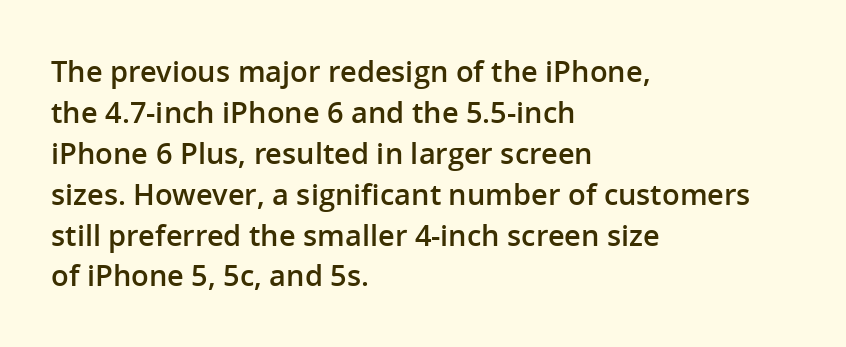
The image shows 29 px semibold sans-serif type, upright; set left-aligned, normal line spacing (1.41x), normal letter spacing, not underlined; low stroke contrast and a medium x-height.
